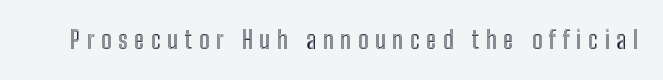
Rendered with straight, roman letterforms. Only glyphs here, with clear space below each row. Between one letter and the next there's a generous, obvious gap.
